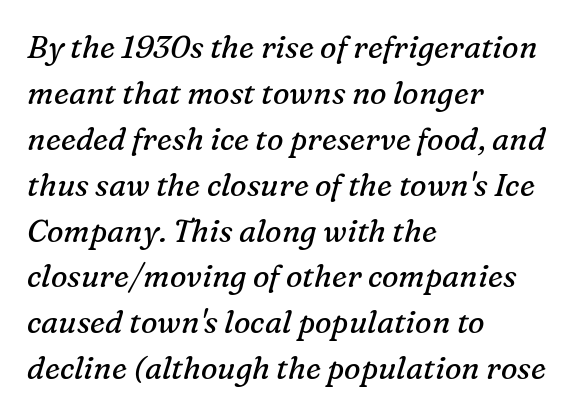
The image shows 31 px regular-weight serif type, italic (leaning right); set left-aligned, normal line spacing (1.48x), normal letter spacing, not underlined; medium stroke contrast and a medium x-height.
